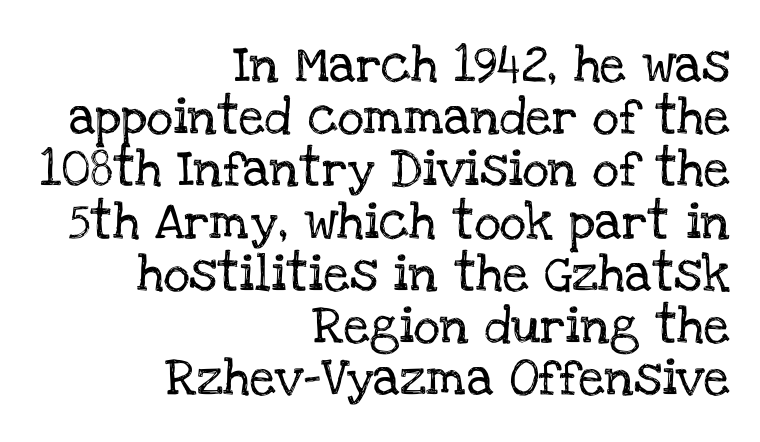
Typeset ragged left — the right edge is the straight one. The line texture is even and compact thanks to regular tracking. No italicization has been applied; the sample stays upright. The passage shown is not underscored anywhere. Note the varied advance widths — an 'i' is clearly narrower than an 'm'.
